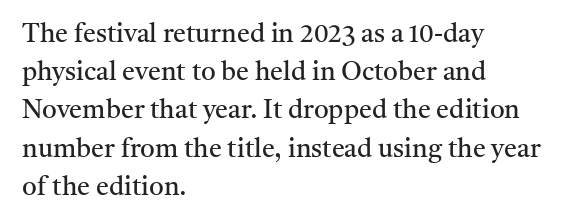
{"italic": "no", "bold": "no", "underline": "no", "align": "left", "line_spacing": "normal", "line_spacing_ratio": 1.47, "letter_spacing": "normal", "letter_spacing_em": 0.0, "glyph_px": 26}
